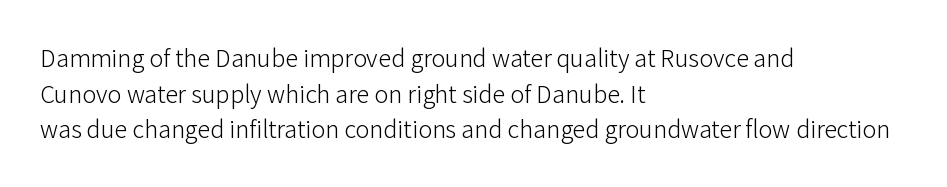
{"italic": "no", "bold": "no", "underline": "no", "align": "left", "line_spacing": "normal", "line_spacing_ratio": 1.37, "letter_spacing": "normal", "letter_spacing_em": 0.0, "glyph_px": 26}
